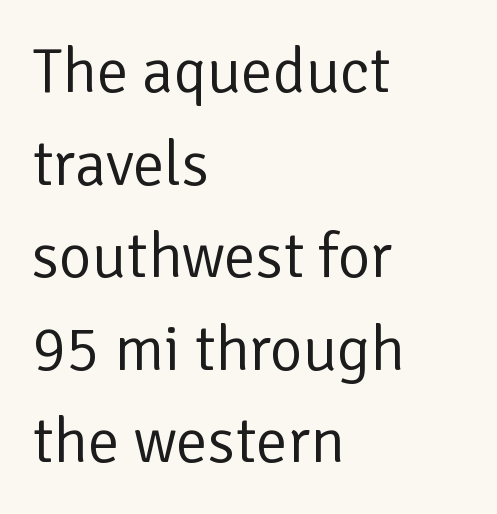
{"serif": "no", "italic": "no", "bold": "no", "weight": "regular", "width": "normal", "stroke_contrast": "low", "x_height": "medium", "monospaced": "no", "underline": "no", "align": "left", "line_spacing": "normal", "line_spacing_ratio": 1.47, "letter_spacing": "normal", "letter_spacing_em": 0.0, "glyph_px": 63}
